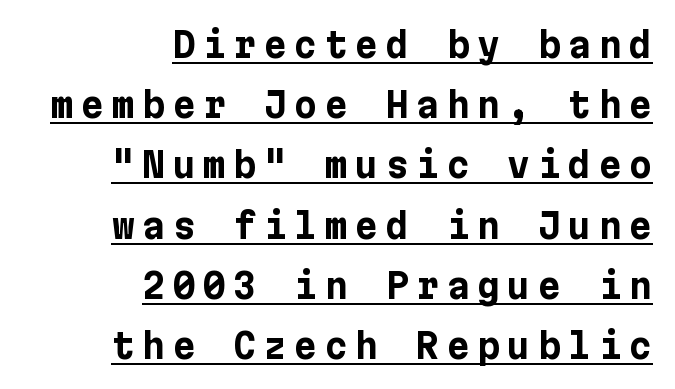
The image shows 35 px bold sans-serif type, upright; set right-aligned, line spacing 1.72x, unusually wide letter spacing (+0.22 em), underlined; low stroke contrast and a medium x-height.
